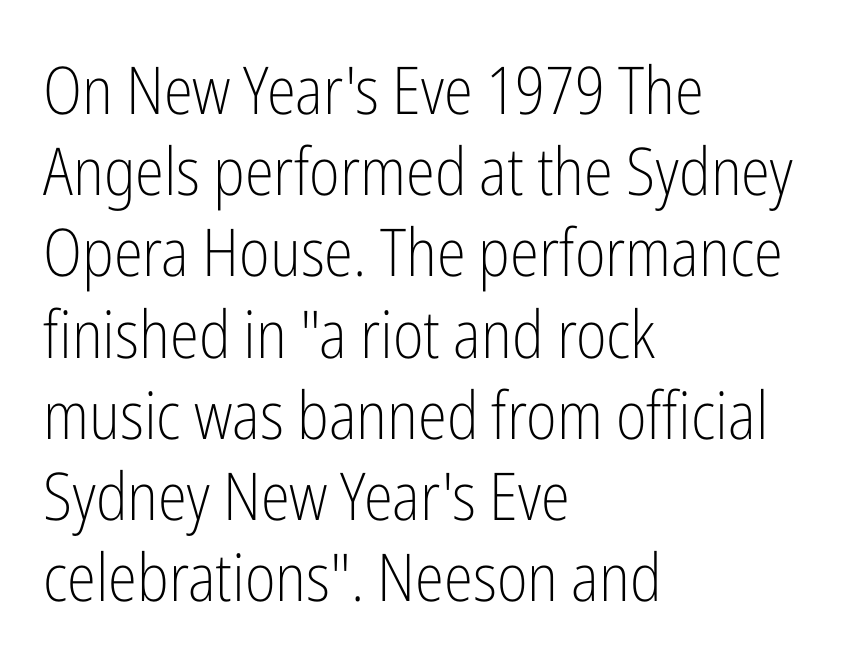
The image shows 66 px light, condensed sans-serif type, upright; set left-aligned, line spacing 1.23x, normal letter spacing, not underlined; low stroke contrast and a medium x-height.
